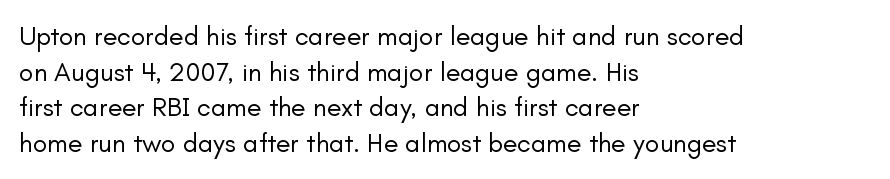
Notice how descenders clear the ascenders below comfortably — that's standard leading. Rule under the text: the space is simply empty. This rendering uses left alignment, leaving the right contour irregular. The type sits square on the baseline with zero lean. The font sits on the lighter half of the weight spectrum, regular included. The gaps between neighbouring characters are ordinary and unremarkable.
